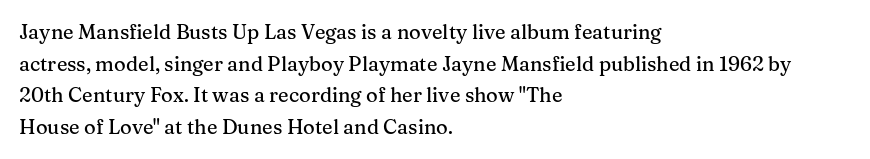
{"italic": "no", "underline": "no", "align": "left", "line_spacing": "normal", "line_spacing_ratio": 1.58, "letter_spacing": "normal", "letter_spacing_em": 0.0, "glyph_px": 20}
